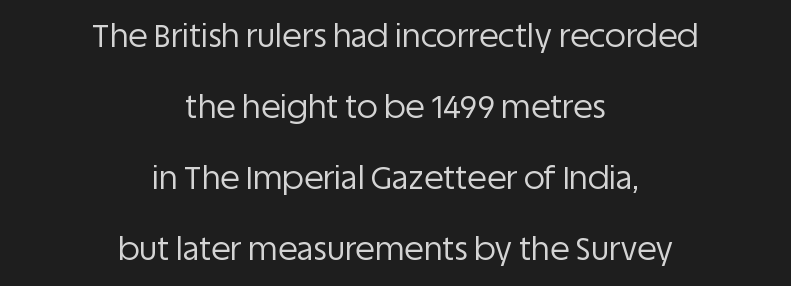
The image shows 32 px regular-weight sans-serif type, upright; set centered, loose line spacing (2.22x), normal letter spacing, not underlined; low stroke contrast and a large x-height.
